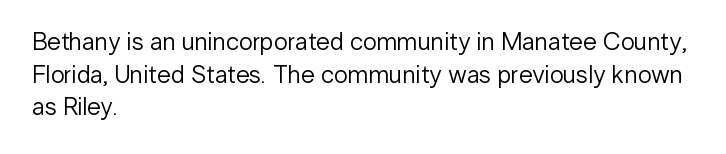
What's the leading like? Ordinary, nothing unusual. The passage shown has conventional tracking throughout. The typography opts for an upright posture over an oblique one. The passage is arranged the way most books set body copy — flush left.
